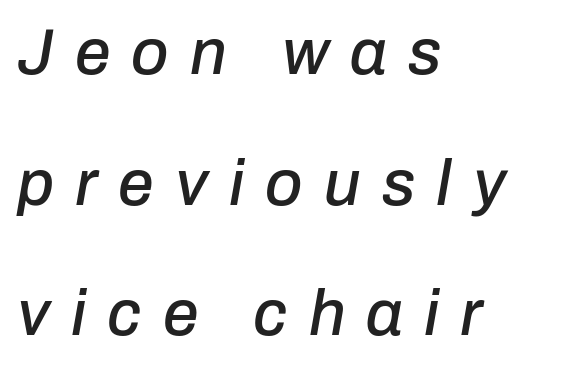
The image shows 64 px text type, italic (leaning right); set left-aligned, loose line spacing (2.04x), unusually wide letter spacing (+0.33 em), not underlined; low stroke contrast and a medium x-height.
